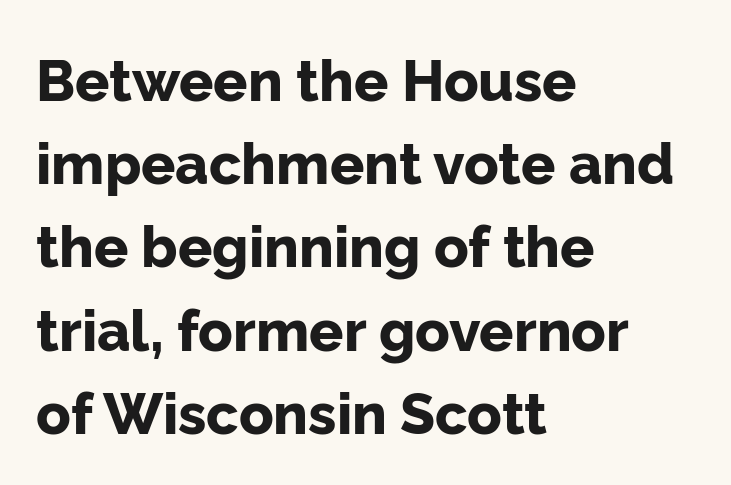
The image shows 57 px bold sans-serif type, upright; set left-aligned, normal line spacing (1.46x), normal letter spacing, not underlined; low stroke contrast and a medium x-height.
